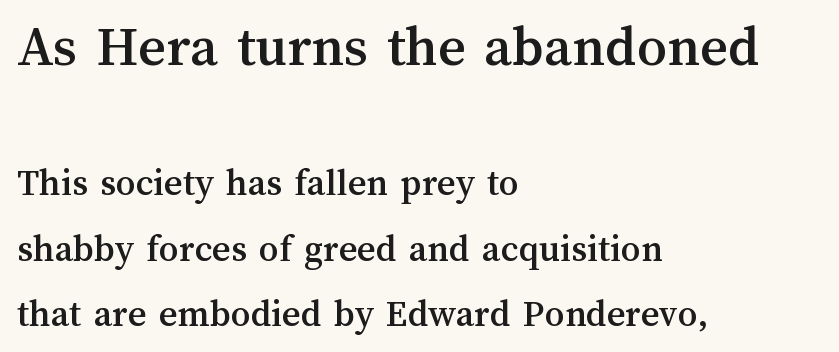
Q: Is the text italic (slanted)? A: No, it is upright.
Q: Is the text underlined? A: No.
Q: How is the paragraph aligned? A: Left-aligned.
Q: Is the spacing between letters normal or unusually wide? A: Normal.
Q: Is the spacing between lines tight, normal or loose? A: Normal.
Q: Which block of text is set in a larger size, the first (top) or the second (bottom)? A: The first (top) one.
Q: Width (condensed, normal, or wide)? A: Normal.
Q: Stroke contrast? A: Medium.
Q: x-height? A: Medium.
Q: Monospaced? A: No.
